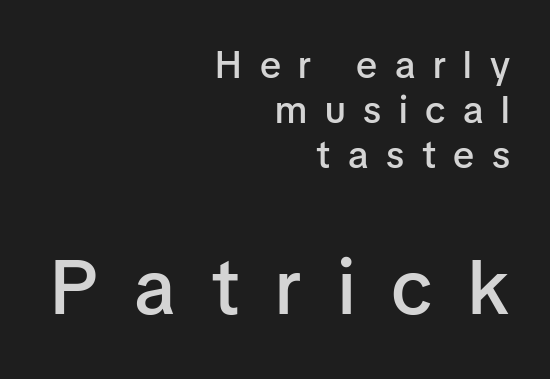
{"serif": "no", "italic": "no", "bold": "semi", "weight": "semibold", "width": "normal", "stroke_contrast": "low", "x_height": "medium", "monospaced": "no", "underline": "no", "align": "right", "line_spacing_ratio": 1.19, "letter_spacing": "wide", "letter_spacing_em": 0.47, "larger_block": "second", "size_ratio": 2.03, "glyph_px": 77}
